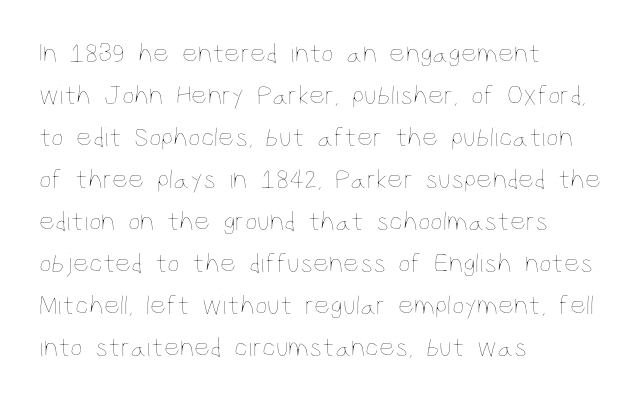
{"italic": "no", "bold": "no", "weight": "thin", "width": "condensed", "stroke_contrast": "low", "x_height": "large", "monospaced": "no", "underline": "no", "align": "left", "line_spacing": "normal", "line_spacing_ratio": 1.5, "letter_spacing": "normal", "letter_spacing_em": 0.0, "glyph_px": 28}
